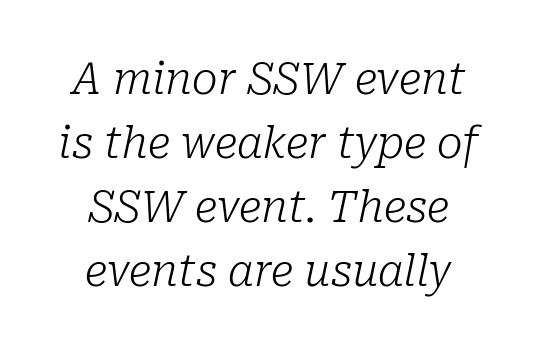
The image shows 43 px light serif type, italic (leaning right); set normal line spacing (1.49x), normal letter spacing, not underlined; low stroke contrast and a medium x-height.
